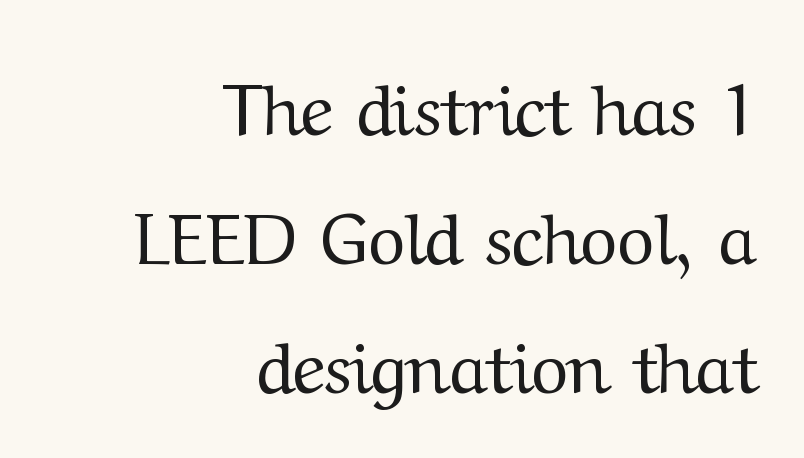
In terms of letterspacing, this is plain default setting. Casual observation: everything's shoved over to the right. In terms of posture, this sample is upright. Here the designer chose a conventional face with non-uniform glyph widths. Stems here are at most as thick as an everyday book face. The designer went with a serif here, giving each stem small feet.
